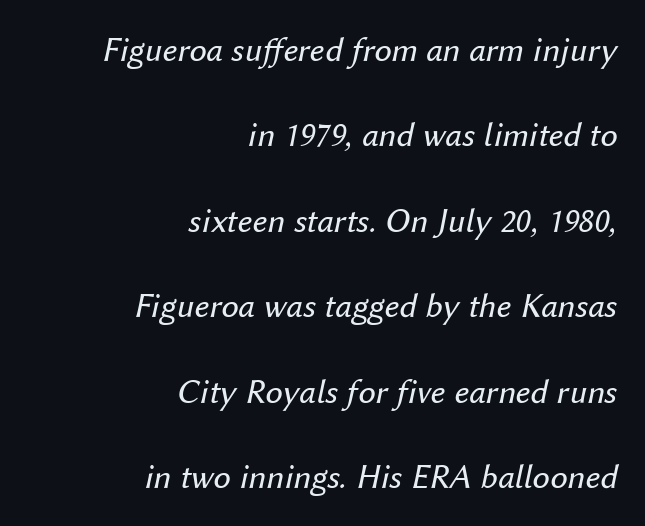
{"italic": "yes", "lean": "right", "slant_degrees": 12, "bold": "no", "weight": "regular", "width": "normal", "stroke_contrast": "medium", "x_height": "medium", "monospaced": "no", "underline": "no", "align": "right", "line_spacing": "loose", "line_spacing_ratio": 2.44, "letter_spacing": "normal", "letter_spacing_em": 0.0, "glyph_px": 35}
